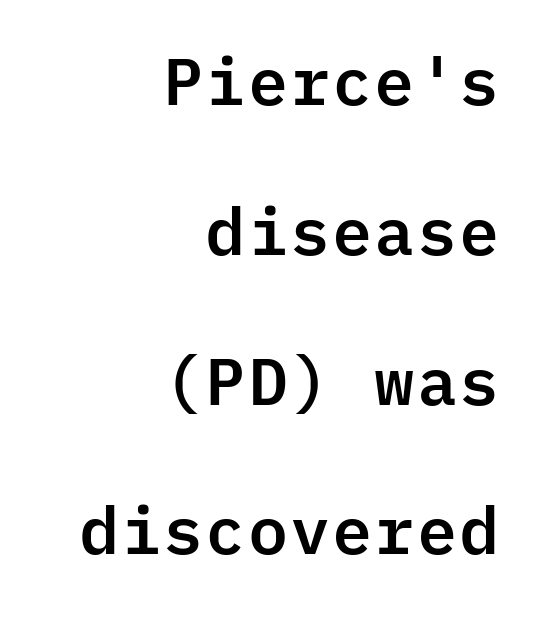
{"serif": "no", "italic": "no", "width": "normal", "stroke_contrast": "low", "x_height": "medium", "monospaced": "yes", "underline": "no", "align": "right", "line_spacing": "loose", "line_spacing_ratio": 2.27, "letter_spacing": "normal", "letter_spacing_em": 0.0, "glyph_px": 66}
